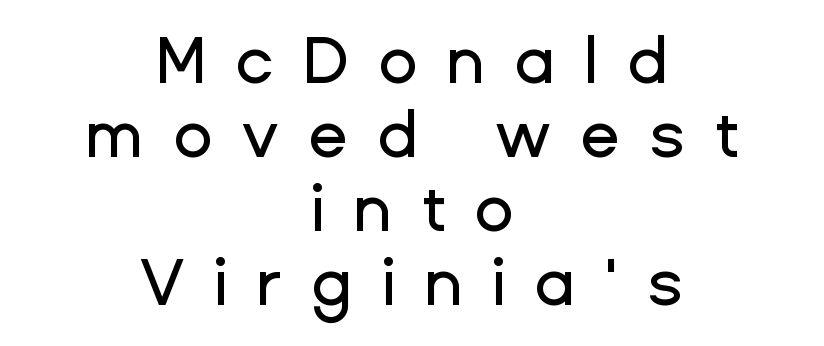
Type without underlining. Here the designer chose a conventional face with non-uniform glyph widths. A typesetter would mark this as roman, not italic. This rendering uses center alignment, leaving both contours irregular but symmetric. How would I describe the line gaps? Narrow and economical. Each word looks stretched out because of the extra space between its letters.
